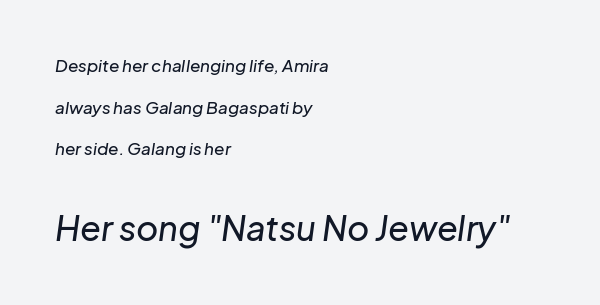
The image shows 34 px text type, italic (leaning right); set left-aligned, loose line spacing (2.45x), normal letter spacing, not underlined; the second (bottom) block is 2.0x larger; low stroke contrast and a medium x-height.
